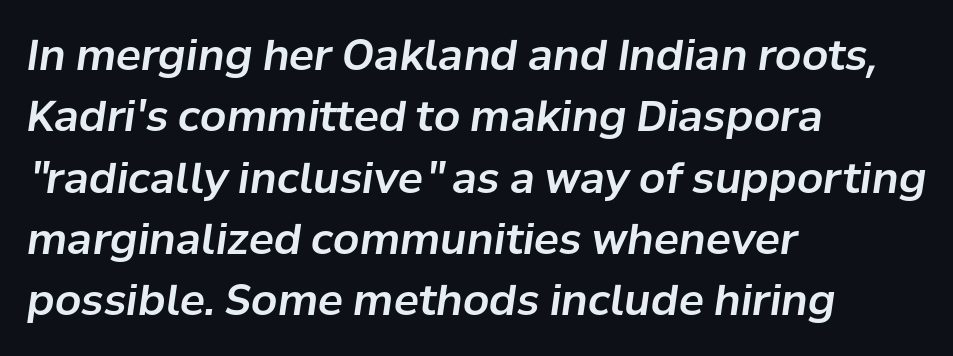
Is the type slanted? Yes — the strokes lean at a clear angle. No word sits above an underline. Character widths vary here, with narrow letters taking less room than wide ones. This block has exactly the height ordinary leading produces.
